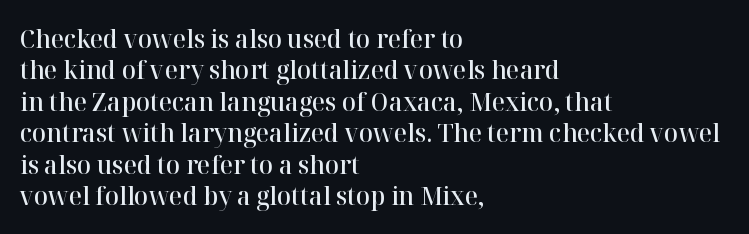
Q: Is the text bold? A: Semi-bold.
Q: Is the text italic (slanted)? A: No, it is upright.
Q: Is the text underlined? A: No.
Q: How is the paragraph aligned? A: Left-aligned.
Q: Is the spacing between letters normal or unusually wide? A: Normal.
